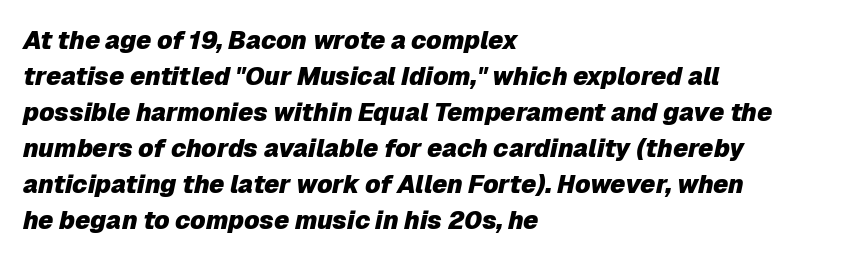
Vertically, the passage feels balanced, rows spaced as you'd expect. The foot of each line stays bare and open. The tracking reads as untouched default to a designer's eye. A student would call this left alignment; a typographer would say flush left, rag right.
